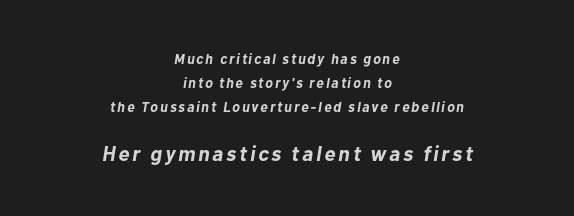
{"italic": "yes", "lean": "right", "slant_degrees": 10, "bold": "yes", "underline": "no", "align": "center", "line_spacing_ratio": 1.73, "larger_block": "second", "size_ratio": 1.5, "glyph_px": 21}
